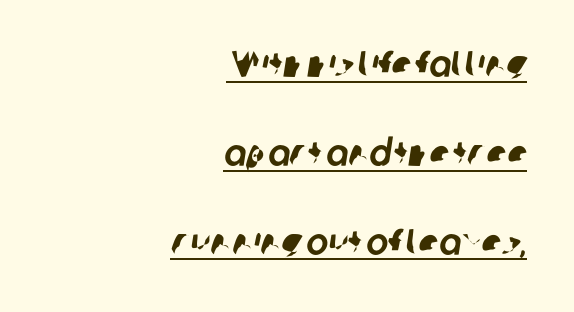
{"serif": "no", "width": "normal", "stroke_contrast": "low", "x_height": "medium", "monospaced": "no", "underline": "yes", "align": "right", "line_spacing": "loose", "line_spacing_ratio": 2.4, "letter_spacing": "normal", "letter_spacing_em": 0.0, "glyph_px": 37}
